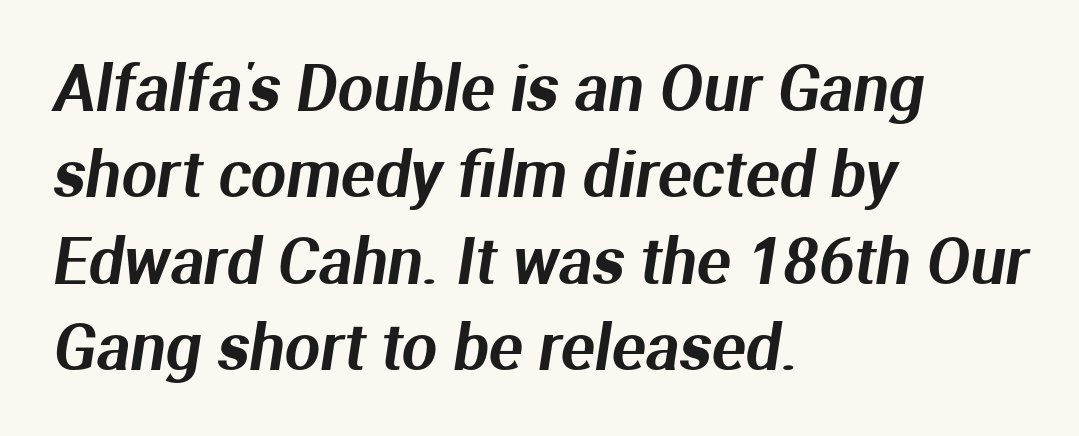
The image shows 63 px sans-serif type; set left-aligned, normal line spacing (1.37x), normal letter spacing, not underlined; medium stroke contrast and a medium x-height.
